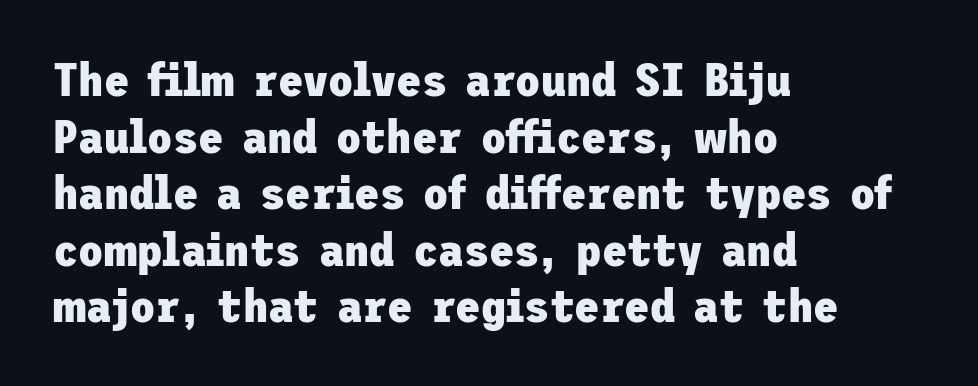
The image shows 46 px heavy sans-serif type, upright; set left-aligned, line spacing 1.23x, normal letter spacing, not underlined; low stroke contrast and a medium x-height.
